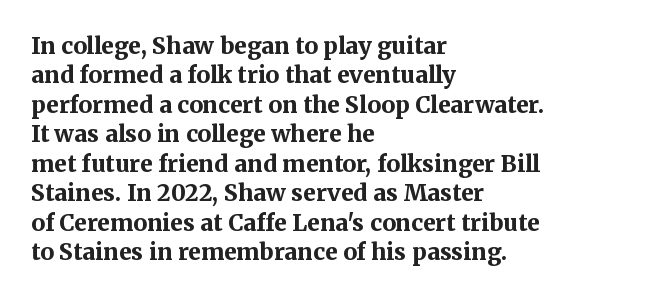
{"italic": "no", "bold": "yes", "underline": "no", "align": "left", "line_spacing": "normal", "line_spacing_ratio": 1.28, "letter_spacing": "normal", "letter_spacing_em": 0.0, "glyph_px": 23}
